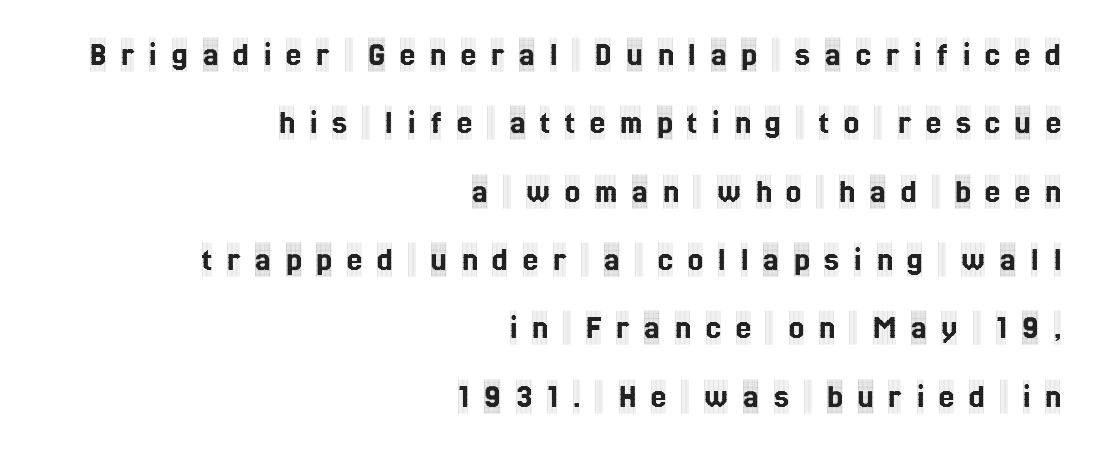
The image shows 34 px condensed serif type, upright; set right-aligned, loose line spacing (2.01x), unusually wide letter spacing (+0.44 em), not underlined; a large x-height.
